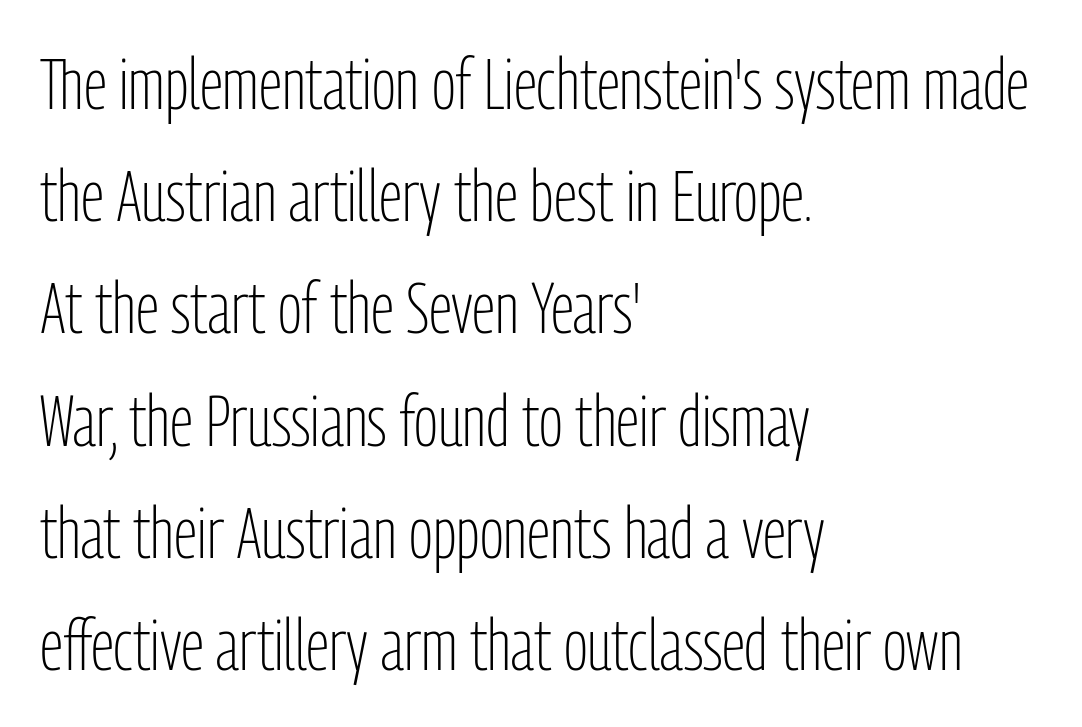
Here the designer chose a conventional face with non-uniform glyph widths. This is roman type, the default non-slanted kind. The baseline area is clear. Stem width sits at or under what a default text font uses.
